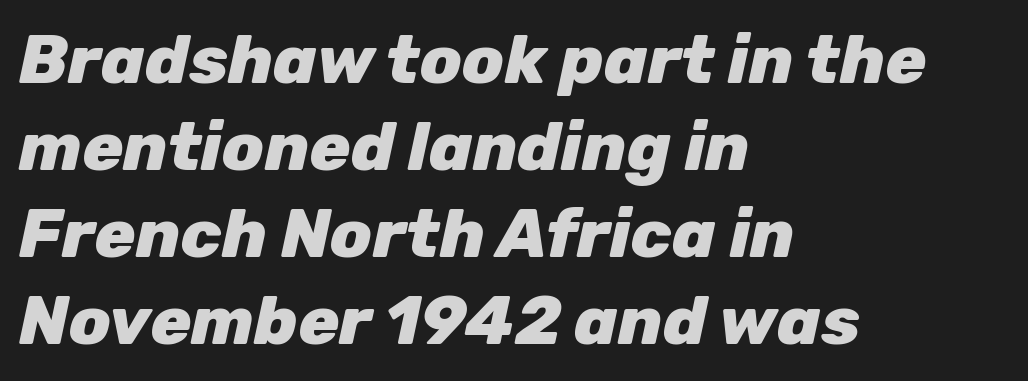
The image shows 68 px heavy type, italic (leaning right); set left-aligned, normal line spacing (1.28x), normal letter spacing, not underlined; low stroke contrast and a medium x-height.
